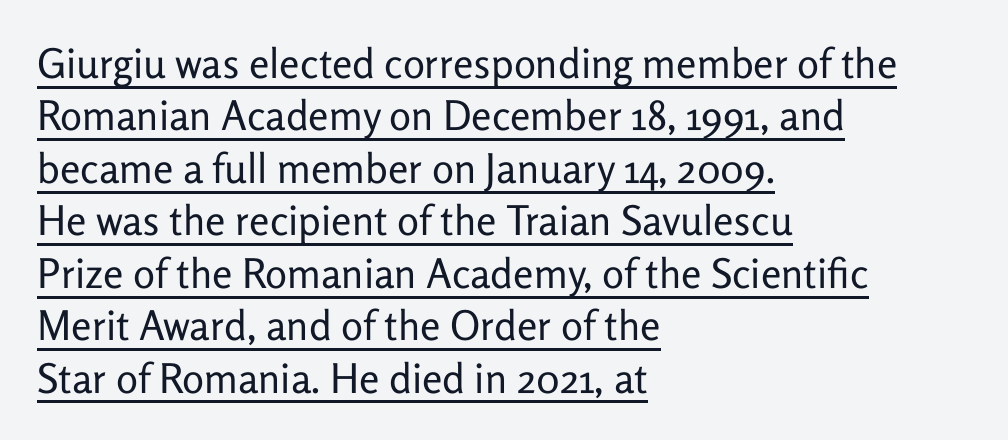
The image shows 41 px regular-weight sans-serif type, upright; set left-aligned, normal line spacing (1.28x), normal letter spacing, underlined; low stroke contrast and a medium x-height.
